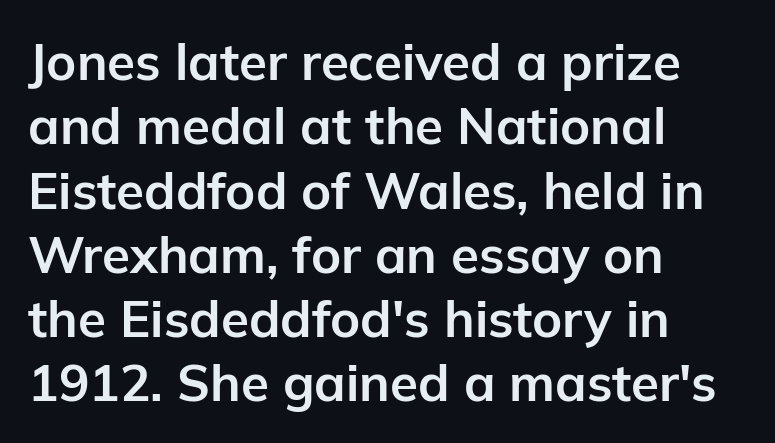
The passage shown is typeset with a sans-serif family. Is the letter spacing exaggerated? No — it looks like the ordinary default. The lines sit at an ordinary, default distance from one another. The face used here has the dense, thick strokes of a bold. Do the characters align in a grid? No, the font is proportional.
